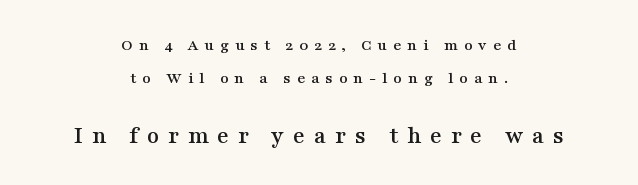
{"italic": "no", "underline": "no", "align": "center", "line_spacing": "loose", "line_spacing_ratio": 1.94, "letter_spacing": "wide", "letter_spacing_em": 0.35, "larger_block": "second", "size_ratio": 1.47, "glyph_px": 25}
